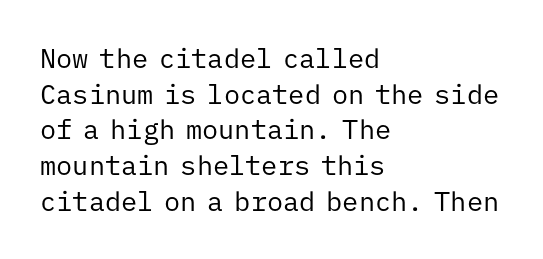
The image shows 27 px text type, upright; set left-aligned, normal line spacing (1.32x), normal letter spacing, not underlined.
